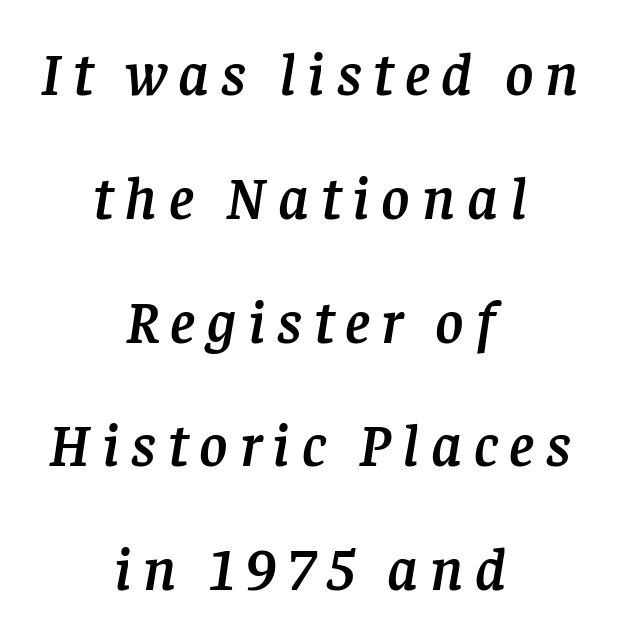
Q: Is the text italic (slanted)? A: Yes, it leans right by about 8 degrees.
Q: Is the typeface a serif or a sans-serif typeface? A: Serif.
Q: Is the text underlined? A: No.
Q: How is the paragraph aligned? A: Centered.
Q: Is the spacing between lines tight, normal or loose? A: Loose.
Q: Width (condensed, normal, or wide)? A: Normal.
Q: Stroke contrast? A: Low.
Q: x-height? A: Large.
Q: Monospaced? A: No.
